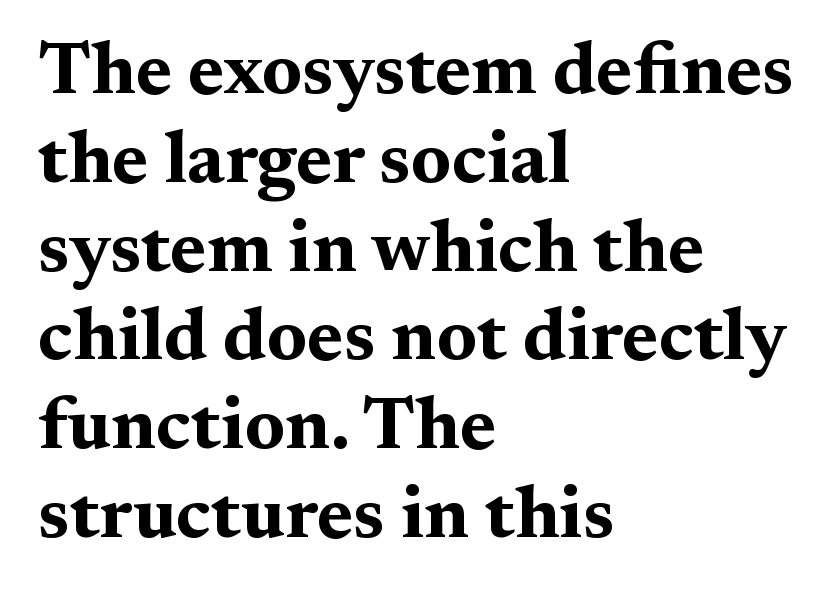
Q: Is the text bold? A: Yes.
Q: Is the text italic (slanted)? A: No, it is upright.
Q: Is the typeface a serif or a sans-serif typeface? A: Serif.
Q: Is the text underlined? A: No.
Q: How is the paragraph aligned? A: Left-aligned.
Q: Is the spacing between letters normal or unusually wide? A: Normal.
Q: Width (condensed, normal, or wide)? A: Wide.
Q: Stroke contrast? A: Medium.
Q: x-height? A: Medium.
Q: Monospaced? A: No.
